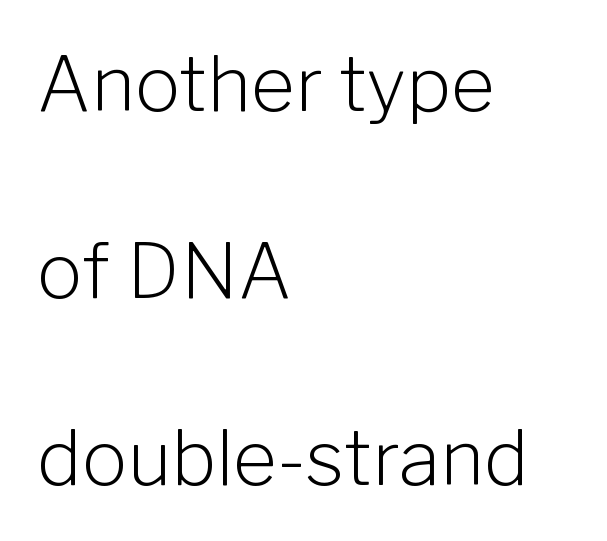
Posture: upright roman. Proportional: the letters do not fall into vertical columns. Look at the tracking — it's just the regular setting, nothing added. Quick note: interline space is abundant. Check where the strokes stop: nothing finishes them off — pure sans.
